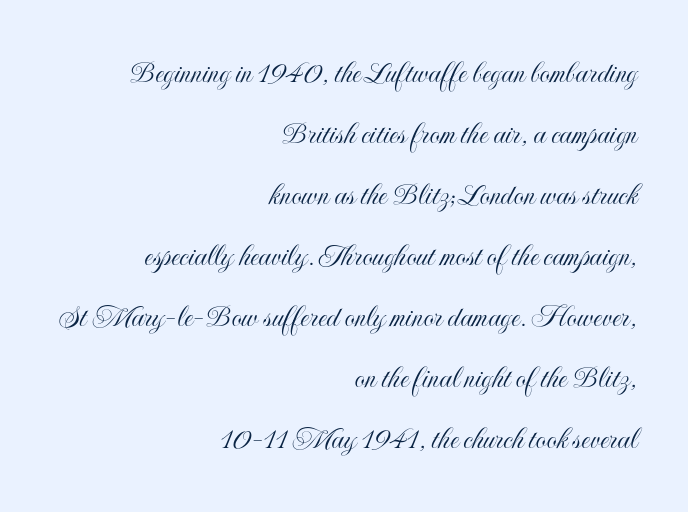
The image shows 33 px condensed type; set right-aligned, line spacing 1.85x, normal letter spacing, not underlined; a small x-height.
